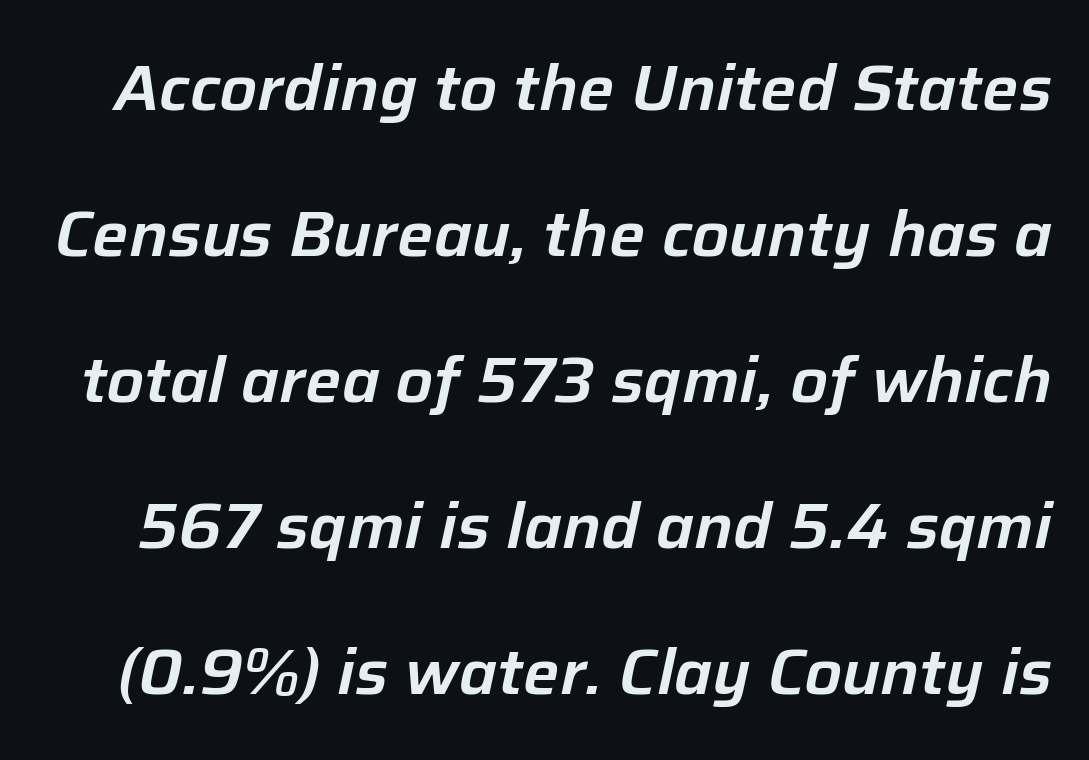
There's an unmistakable incline to the writing here. Rule under the text: the space is simply empty. Honestly, the letter spacing is just normal — you wouldn't notice it. A typesetter would call this proportional, since set widths differ per character. How would I describe the line gaps? Wide and relaxed.
